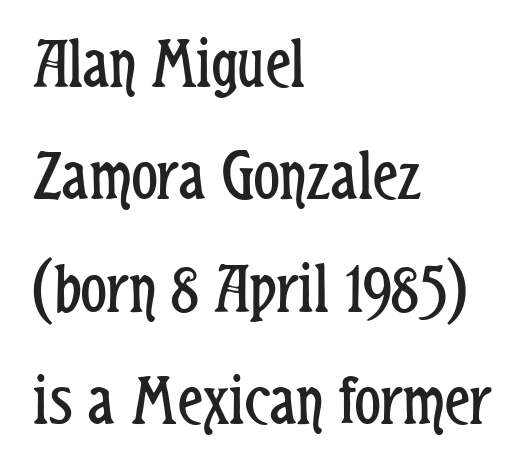
Q: Is the text bold? A: No.
Q: Is the text italic (slanted)? A: No, it is upright.
Q: Is the typeface a serif or a sans-serif typeface? A: Sans-serif.
Q: Is the text underlined? A: No.
Q: How is the paragraph aligned? A: Left-aligned.
Q: Is the spacing between letters normal or unusually wide? A: Normal.
Q: Is the spacing between lines tight, normal or loose? A: Normal.
Q: Width (condensed, normal, or wide)? A: Condensed.
Q: Stroke contrast? A: Low.
Q: x-height? A: Medium.
Q: Monospaced? A: No.
